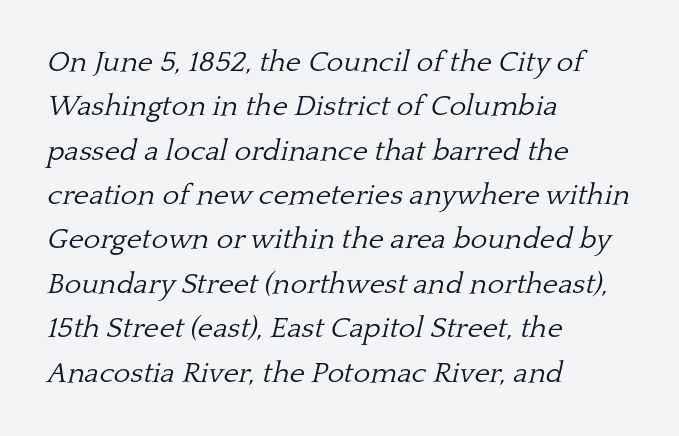
Q: Is the text bold? A: No.
Q: Is the text italic (slanted)? A: Yes, it leans right by about 13 degrees.
Q: Is the typeface a serif or a sans-serif typeface? A: Serif.
Q: Is the text underlined? A: No.
Q: How is the paragraph aligned? A: Left-aligned.
Q: Is the spacing between letters normal or unusually wide? A: Normal.
Q: Is the spacing between lines tight, normal or loose? A: Normal.
Q: Width (condensed, normal, or wide)? A: Normal.
Q: Stroke contrast? A: Low.
Q: x-height? A: Medium.
Q: Monospaced? A: No.
